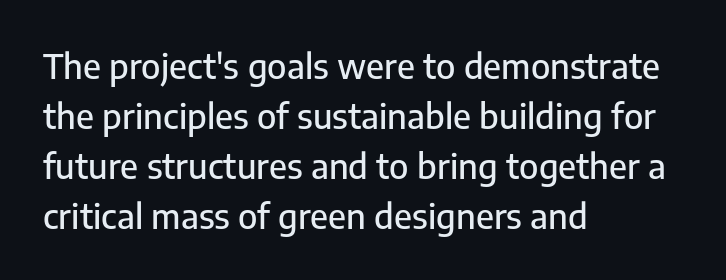
Lines of text with bare space underneath. One glance says typical: line gaps are just what's usual. Note the varied advance widths — an 'i' is clearly narrower than an 'm'. Style check: upright. The setting favours the left margin, as ordinary paragraphs usually do. Does extra space separate the letters? No, they use regular spacing.
